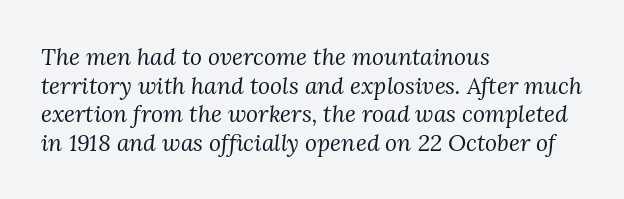
Slant detected: the letters are inclined. The letters sit at their default tracking, neither squeezed nor spread. The glyphs are unaccompanied by any horizontal stroke below them. Leftover space on each line is placed entirely after the last word. Stem width sits at or under what a default text font uses.
